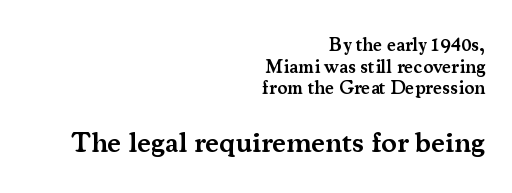
This is serif lettering, the kind often seen in printed books. This is the in-between weight designers call semibold or demi. The zone under the glyphs is completely vacant. Letter spacing: default. A typesetter would mark this as roman, not italic. The second block has been scaled up relative to the first.
